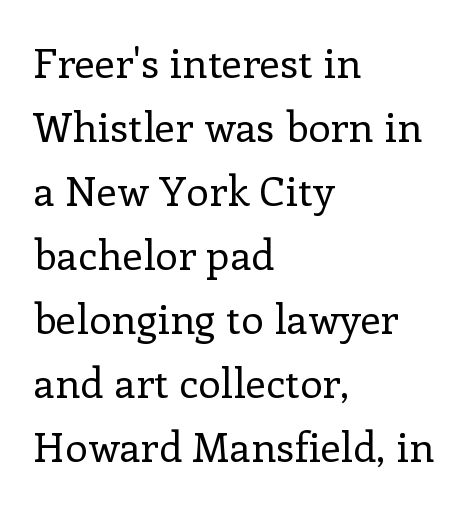
Line spacing here is normal. This is serif lettering, the kind often seen in printed books. Unlike italic type, these characters show no tilt at all. Short note: letters normally spaced. Letters have the restrained weight of plain body copy at most.
